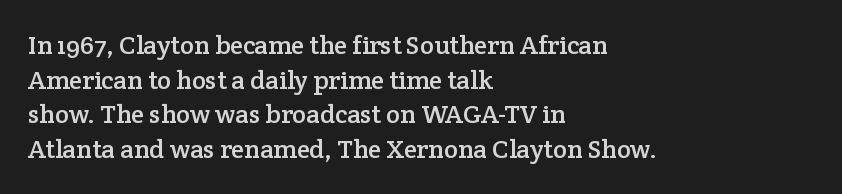
{"italic": "no", "underline": "no", "align": "left", "line_spacing": "normal", "line_spacing_ratio": 1.33, "letter_spacing": "normal", "letter_spacing_em": 0.0, "glyph_px": 26}
